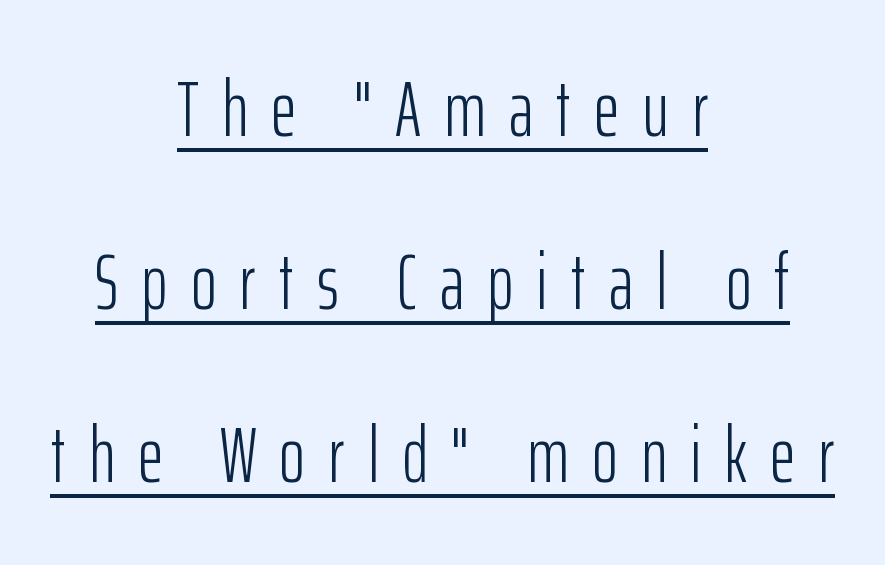
{"serif": "no", "italic": "no", "bold": "no", "weight": "light", "width": "condensed", "stroke_contrast": "low", "x_height": "medium", "monospaced": "no", "underline": "yes", "align": "center", "line_spacing": "loose", "line_spacing_ratio": 2.22, "letter_spacing": "wide", "letter_spacing_em": 0.3, "glyph_px": 78}
